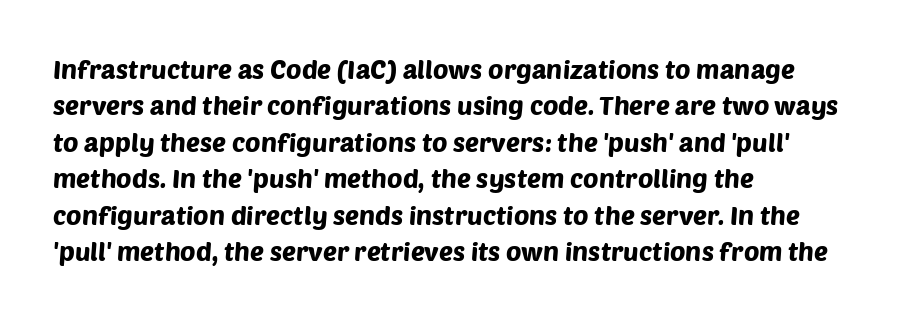
Descenders are the only things crossing below the line. The space between consecutive lines is moderate. Reading down the block, your eye returns to a fixed left position each line. Look at the tracking — it's just the regular setting, nothing added.
